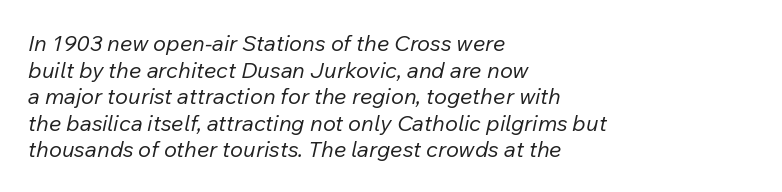
No extra tracking has been applied to these lines. A quiet, ordinary-to-light weight characterises the typeface. Bare-footed words on every line. Leftover space on each line is placed entirely after the last word. If you drew a line through each stem, it would be angled.
